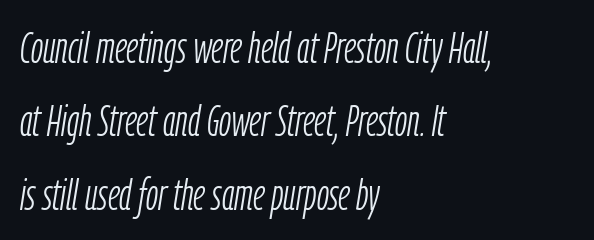
{"italic": "yes", "lean": "right", "slant_degrees": 9, "bold": "no", "weight": "light", "width": "condensed", "stroke_contrast": "low", "x_height": "medium", "monospaced": "no", "underline": "no", "align": "left", "line_spacing": "normal", "line_spacing_ratio": 1.67, "letter_spacing": "normal", "letter_spacing_em": 0.0, "glyph_px": 44}
